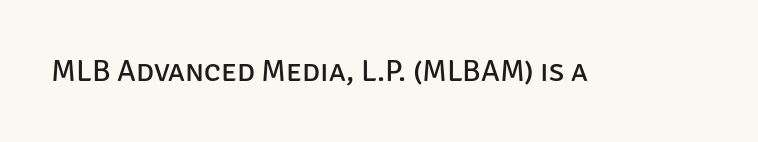
{"serif": "no", "italic": "no", "bold": "no", "weight": "regular", "width": "normal", "stroke_contrast": "low", "x_height": "large", "monospaced": "no", "underline": "no", "letter_spacing": "normal", "letter_spacing_em": 0.0, "glyph_px": 31}
